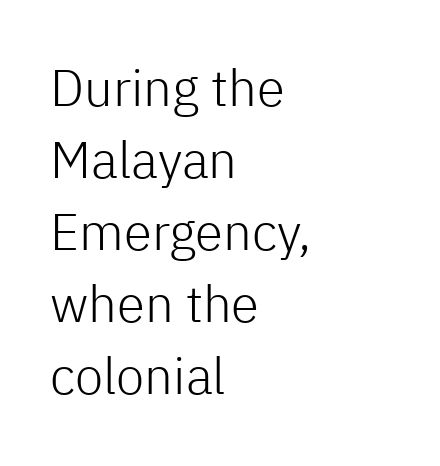
This is roman type, the default non-slanted kind. A typesetter would call this leading conventional body-copy spacing. Students, note that the glyphs here touch the page at normal intervals. The glyphs in this specimen are sans serif.
